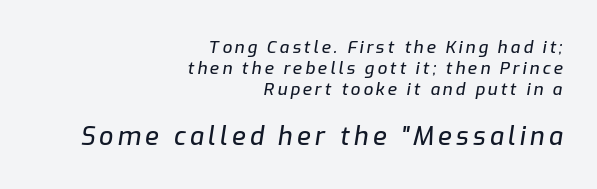
Q: Is the text italic (slanted)? A: Yes, it leans right by about 9 degrees.
Q: Is the text underlined? A: No.
Q: How is the paragraph aligned? A: Right-aligned.
Q: Is the spacing between lines tight, normal or loose? A: Normal.
Q: Which block of text is set in a larger size, the first (top) or the second (bottom)? A: The second (bottom) one.
